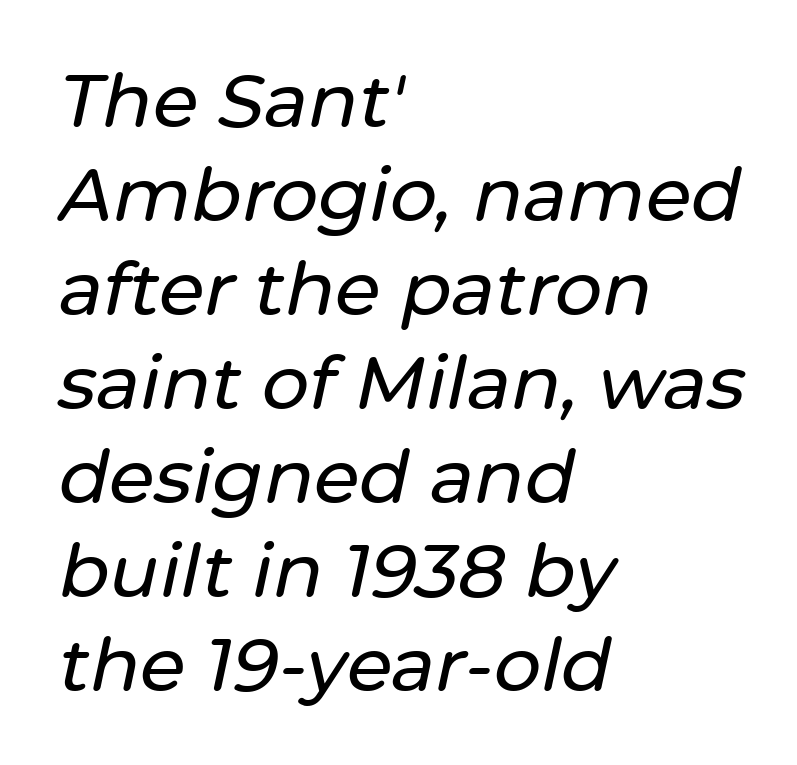
{"italic": "yes", "lean": "right", "slant_degrees": 12, "width": "normal", "stroke_contrast": "low", "x_height": "medium", "monospaced": "no", "underline": "no", "align": "left", "line_spacing": "normal", "line_spacing_ratio": 1.27, "letter_spacing": "normal", "letter_spacing_em": 0.0, "glyph_px": 74}
